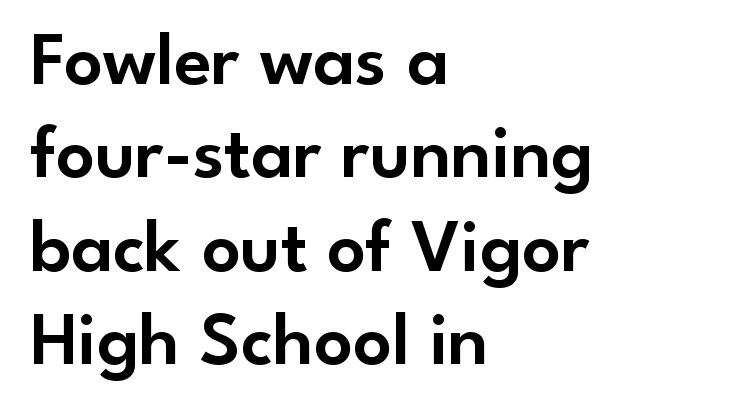
Q: Is the text italic (slanted)? A: No, it is upright.
Q: Is the typeface a serif or a sans-serif typeface? A: Sans-serif.
Q: Is the text underlined? A: No.
Q: How is the paragraph aligned? A: Left-aligned.
Q: Is the spacing between letters normal or unusually wide? A: Normal.
Q: Width (condensed, normal, or wide)? A: Normal.
Q: Stroke contrast? A: Low.
Q: x-height? A: Small.
Q: Monospaced? A: No.
